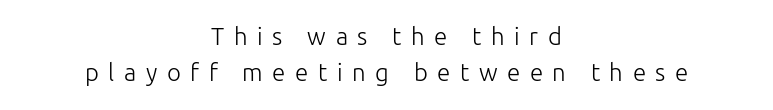
Is there much room between lines? A standard amount, neither cramped nor airy. The gap between lines stays unmarked. The cut favours lightness, reaching ordinary text weight at its darkest. The paragraph has two soft edges and a firm central axis.
